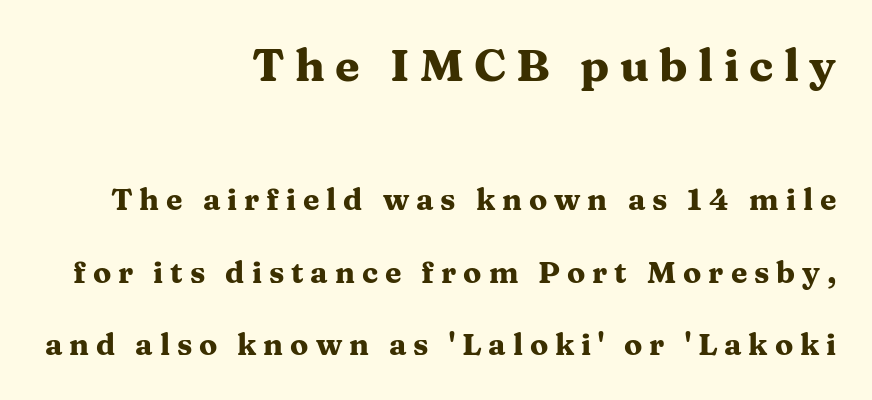
The image shows 45 px heavy, wide serif type, upright; set right-aligned, loose line spacing (2.41x), unusually wide letter spacing (+0.23 em), not underlined; the first (top) block is 1.5x larger; medium stroke contrast and a medium x-height.
